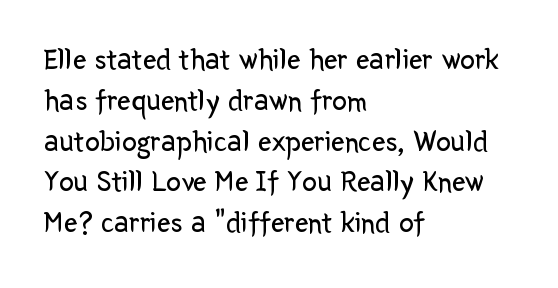
The image shows 30 px regular-weight sans-serif type, upright; set left-aligned, normal line spacing (1.36x), normal letter spacing, not underlined; low stroke contrast and a medium x-height.
